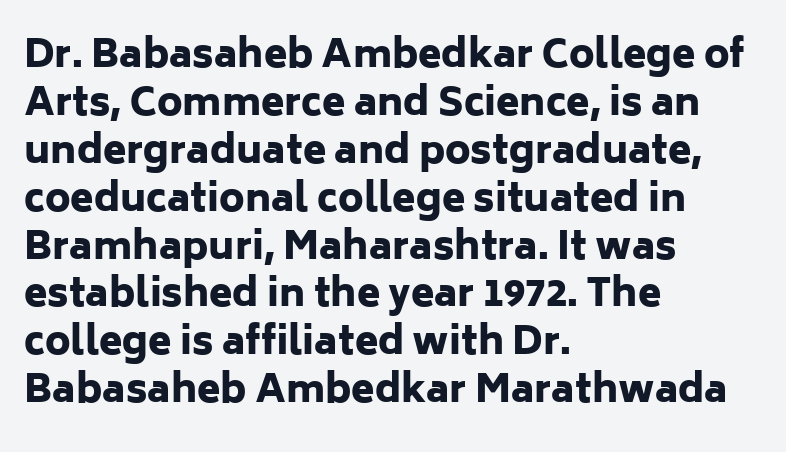
{"serif": "no", "italic": "no", "bold": "yes", "weight": "heavy", "width": "normal", "stroke_contrast": "low", "x_height": "medium", "monospaced": "no", "underline": "no", "align": "left", "line_spacing": "normal", "line_spacing_ratio": 1.26, "letter_spacing": "normal", "letter_spacing_em": 0.0, "glyph_px": 38}
